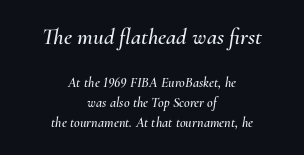
Q: Is the text italic (slanted)? A: Yes, it leans right by about 10 degrees.
Q: Is the text underlined? A: No.
Q: How is the paragraph aligned? A: Centered.
Q: Is the spacing between letters normal or unusually wide? A: Normal.
Q: Is the spacing between lines tight, normal or loose? A: Normal.
Q: Which block of text is set in a larger size, the first (top) or the second (bottom)? A: The first (top) one.
